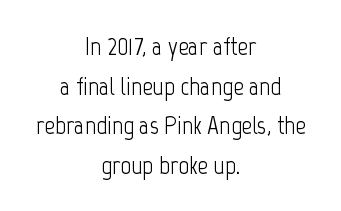
Q: Is the text bold? A: No.
Q: Is the text italic (slanted)? A: No, it is upright.
Q: Is the text underlined? A: No.
Q: How is the paragraph aligned? A: Centered.
Q: Is the spacing between letters normal or unusually wide? A: Normal.
Q: Is the spacing between lines tight, normal or loose? A: Normal.
